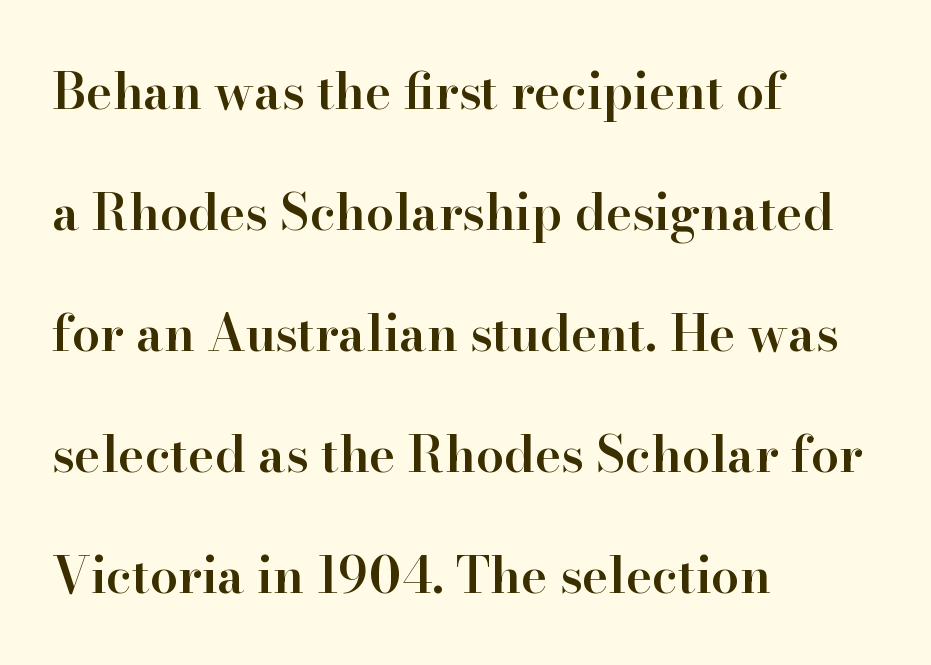
Q: Is the text bold? A: Semi-bold.
Q: Is the text italic (slanted)? A: No, it is upright.
Q: Is the typeface a serif or a sans-serif typeface? A: Serif.
Q: Is the text underlined? A: No.
Q: How is the paragraph aligned? A: Left-aligned.
Q: Is the spacing between letters normal or unusually wide? A: Normal.
Q: Is the spacing between lines tight, normal or loose? A: Loose.
Q: Width (condensed, normal, or wide)? A: Normal.
Q: Stroke contrast? A: High.
Q: x-height? A: Small.
Q: Monospaced? A: No.
